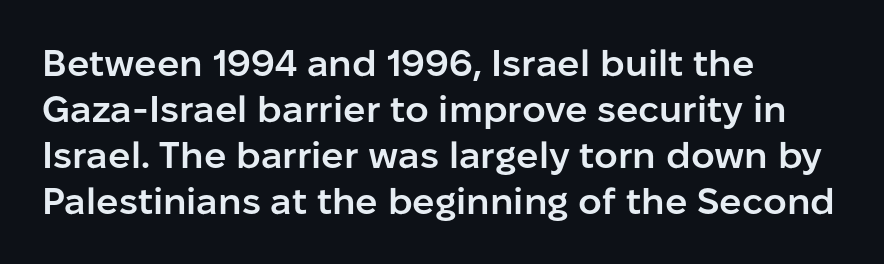
Beneath every word, the page is bare. The type family on display is of the sans-serif kind. Designer's note — italics off, roman on. Each letter keeps its own natural width here, so spacing adapts to shape.
